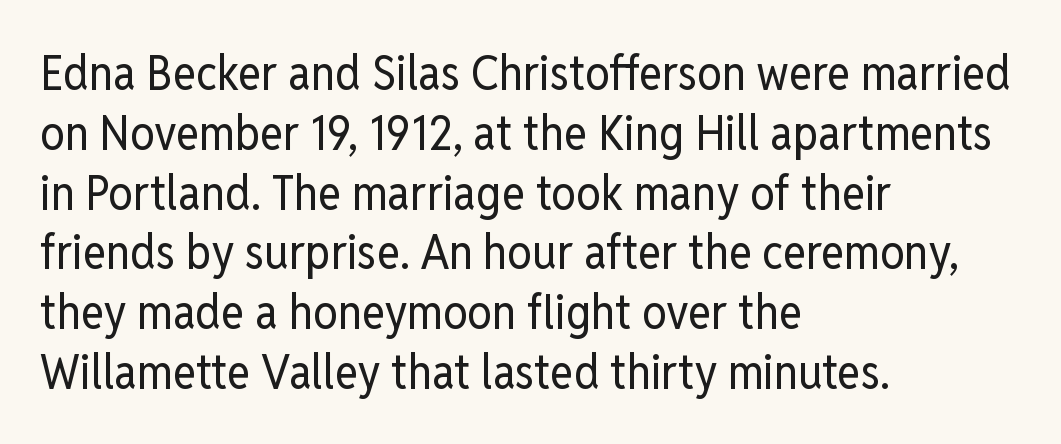
The image shows 49 px regular-weight, condensed sans-serif type, upright; set left-aligned, line spacing 1.22x, normal letter spacing, not underlined; low stroke contrast and a medium x-height.
